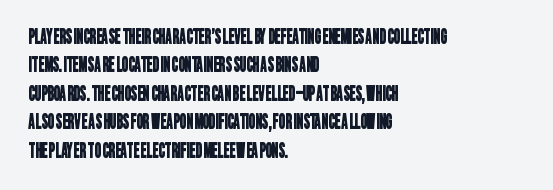
Q: Is the text underlined? A: No.
Q: How is the paragraph aligned? A: Left-aligned.
Q: Is the spacing between letters normal or unusually wide? A: Normal.
Q: Is the spacing between lines tight, normal or loose? A: Normal.
